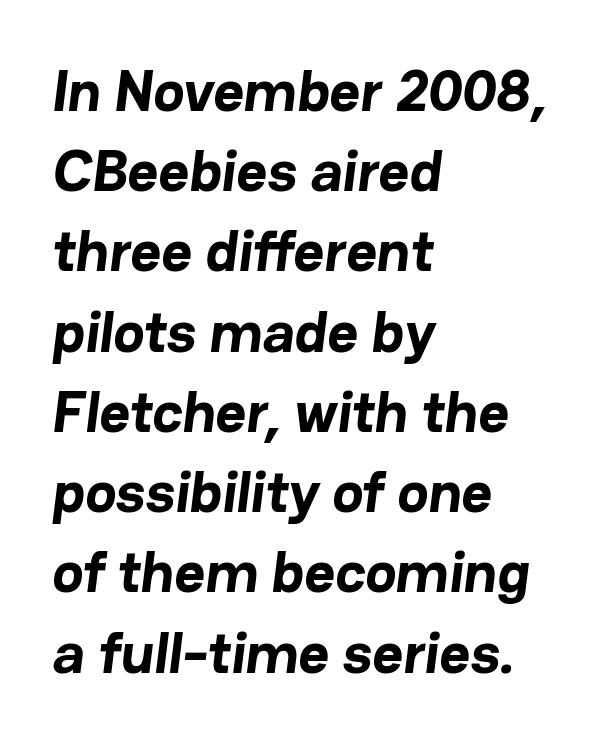
{"serif": "no", "bold": "yes", "weight": "bold", "width": "normal", "stroke_contrast": "low", "x_height": "medium", "monospaced": "no", "underline": "no", "align": "left", "line_spacing": "normal", "line_spacing_ratio": 1.36, "letter_spacing": "normal", "letter_spacing_em": 0.0, "glyph_px": 59}
